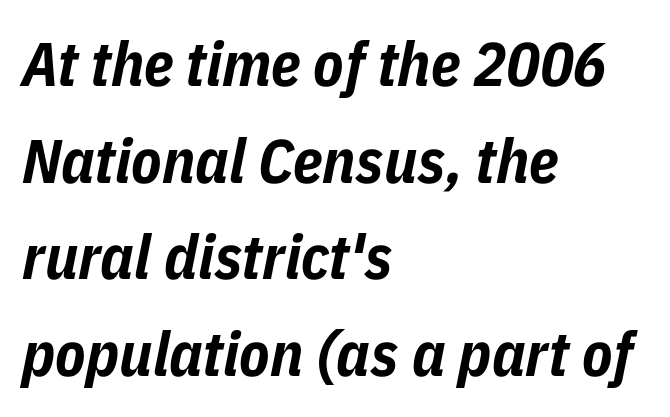
{"italic": "yes", "lean": "right", "slant_degrees": 11, "bold": "yes", "weight": "bold", "width": "condensed", "stroke_contrast": "low", "x_height": "medium", "monospaced": "no", "underline": "no", "align": "left", "line_spacing": "normal", "line_spacing_ratio": 1.56, "letter_spacing": "normal", "letter_spacing_em": 0.0, "glyph_px": 62}
